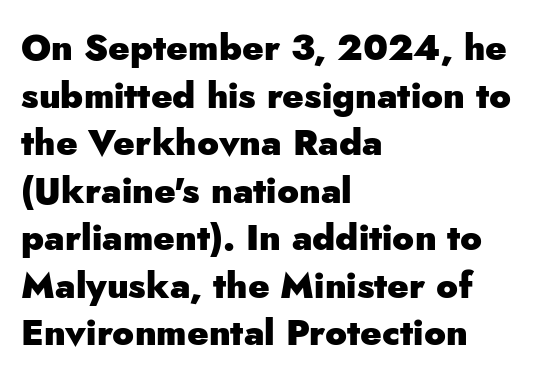
{"serif": "no", "italic": "no", "bold": "yes", "weight": "heavy", "width": "normal", "stroke_contrast": "low", "x_height": "small", "monospaced": "no", "underline": "no", "align": "left", "line_spacing": "normal", "line_spacing_ratio": 1.32, "letter_spacing": "normal", "letter_spacing_em": 0.0, "glyph_px": 36}
